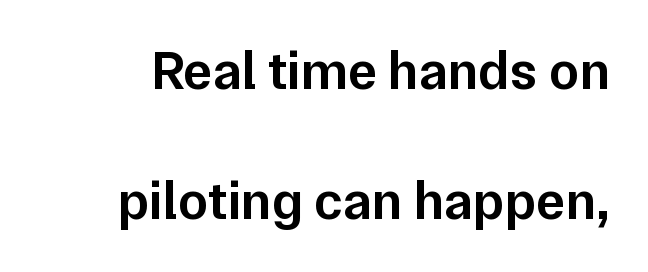
{"serif": "no", "italic": "no", "bold": "semi", "weight": "semibold", "width": "normal", "stroke_contrast": "low", "x_height": "medium", "monospaced": "no", "underline": "no", "line_spacing": "loose", "line_spacing_ratio": 2.37, "letter_spacing": "normal", "letter_spacing_em": 0.0, "glyph_px": 55}
